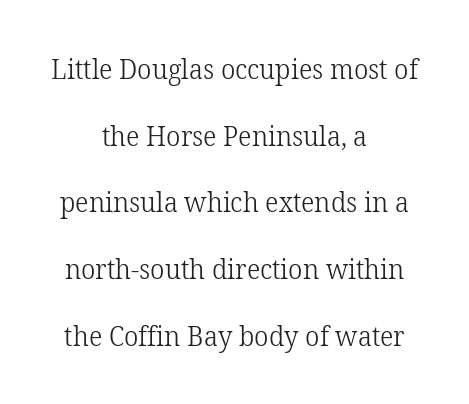
{"serif": "yes", "italic": "no", "bold": "no", "weight": "light", "width": "normal", "stroke_contrast": "low", "x_height": "medium", "monospaced": "no", "underline": "no", "align": "center", "line_spacing": "loose", "line_spacing_ratio": 2.38, "letter_spacing": "normal", "letter_spacing_em": 0.0, "glyph_px": 28}
